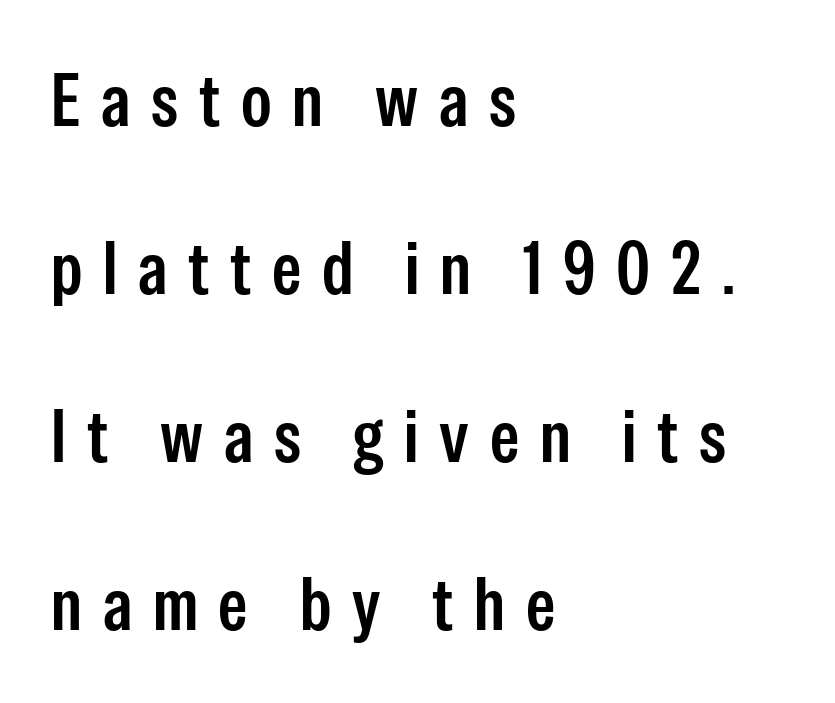
Is the letter spacing exaggerated? Yes — the characters are pushed far apart. Bold? Not quite — semibold, heavier than regular but stopping short. If you drew a ruler down the left edge, every line would touch it. A typesetter would call this leading open, well beyond the default. Do the characters align in a grid? No, the font is proportional. Nobody drew a line under any word here.
